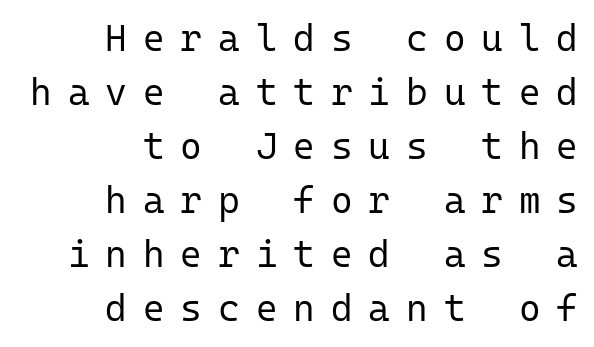
{"serif": "no", "italic": "no", "bold": "no", "weight": "regular", "width": "normal", "stroke_contrast": "low", "x_height": "medium", "monospaced": "yes", "underline": "no", "align": "right", "line_spacing": "normal", "line_spacing_ratio": 1.46, "letter_spacing": "wide", "letter_spacing_em": 0.43, "glyph_px": 37}
